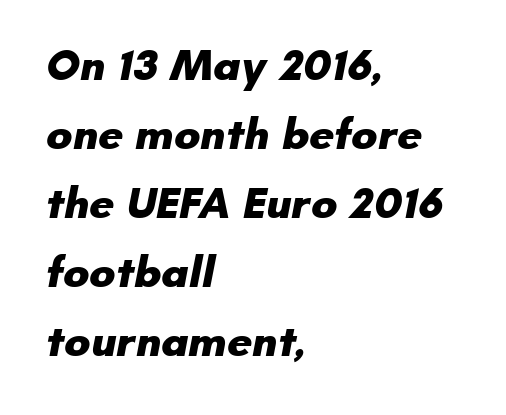
{"serif": "no", "bold": "yes", "weight": "heavy", "width": "normal", "stroke_contrast": "low", "x_height": "small", "monospaced": "no", "underline": "no", "align": "left", "line_spacing": "normal", "line_spacing_ratio": 1.57, "letter_spacing": "normal", "letter_spacing_em": 0.0, "glyph_px": 44}
